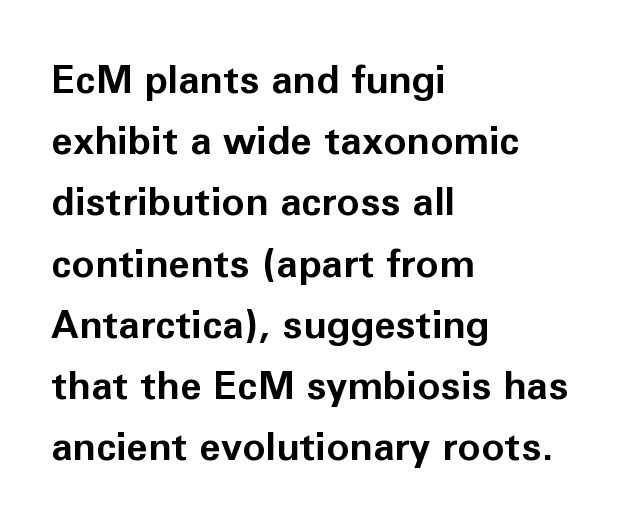
Q: Is the text bold? A: Yes.
Q: Is the text italic (slanted)? A: No, it is upright.
Q: Is the typeface a serif or a sans-serif typeface? A: Sans-serif.
Q: Is the text underlined? A: No.
Q: How is the paragraph aligned? A: Left-aligned.
Q: Is the spacing between letters normal or unusually wide? A: Normal.
Q: Is the spacing between lines tight, normal or loose? A: Normal.
Q: Width (condensed, normal, or wide)? A: Normal.
Q: Stroke contrast? A: Low.
Q: x-height? A: Medium.
Q: Monospaced? A: No.
